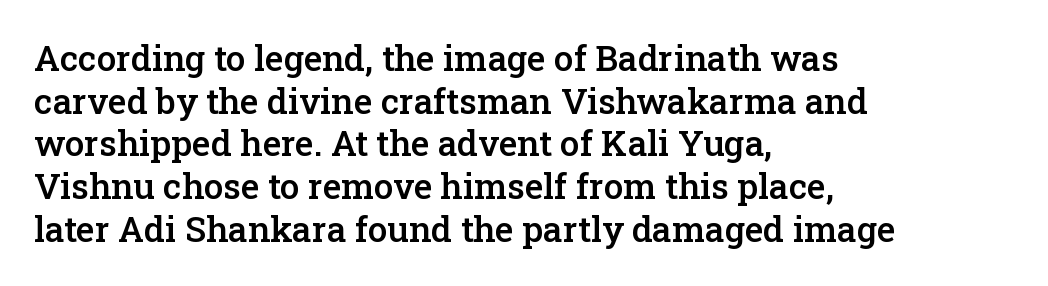
The line texture is even and compact thanks to regular tracking. Each glyph is drawn with semibold strokes, heavier than normal yet not fully bold. Is this a fixed-width face? No — the glyphs have proportional, varying widths. Casual observation: everything's shoved over to the left. The designer went with a serif here, giving each stem small feet. Bare-footed words on every line.
